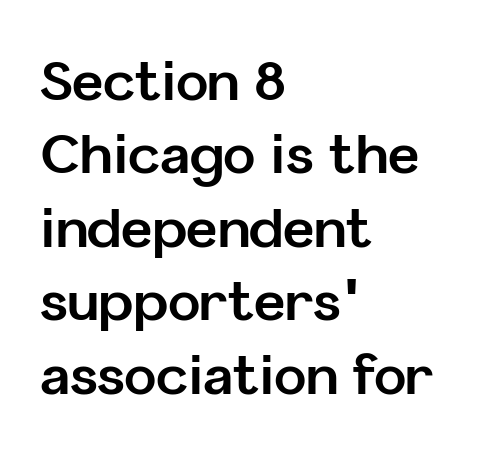
Do the letters lean? They stand straight. Look at the stroke-to-counter ratio: heavy, a bold. Letters rest on an invisible, unmarked baseline. The type is set solid horizontally, with unmodified tracking. Proportional: the letters do not fall into vertical columns. The lines are quadded left.
